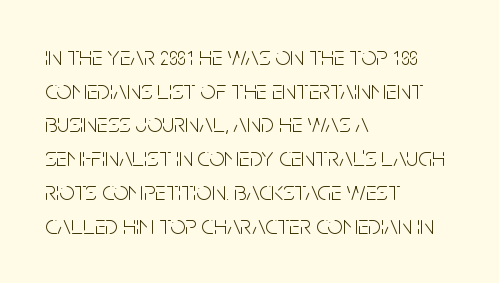
Q: Is the text bold? A: No.
Q: Is the text italic (slanted)? A: No, it is upright.
Q: Is the text underlined? A: No.
Q: How is the paragraph aligned? A: Left-aligned.
Q: Is the spacing between letters normal or unusually wide? A: Normal.
Q: Is the spacing between lines tight, normal or loose? A: Normal.
